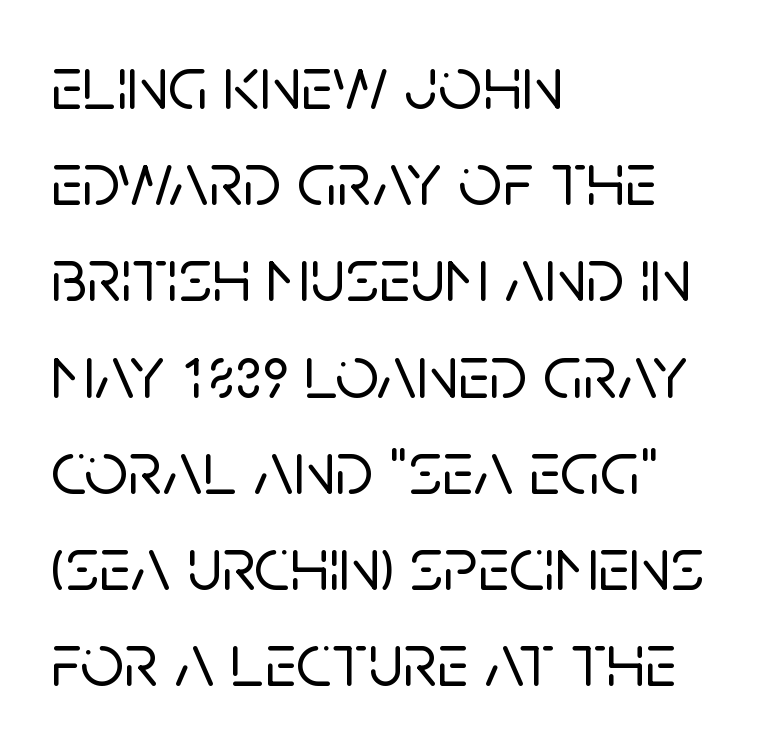
Line beginnings align vertically; line endings do not. Each letter keeps its own natural width here, so spacing adapts to shape. You can tell it's not italic because the verticals are truly vertical. Has an underline been added? It has not.
